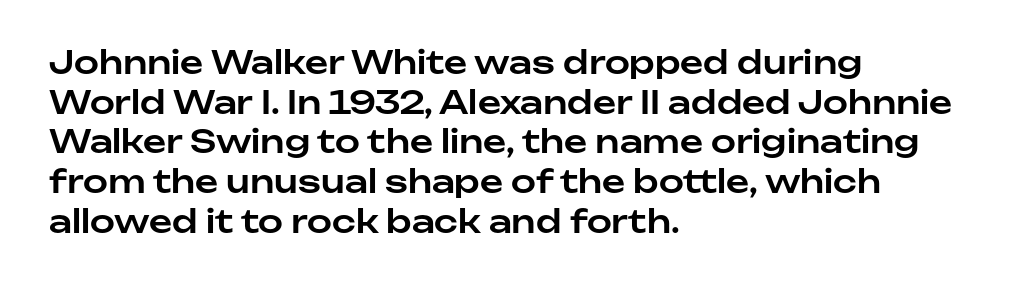
{"serif": "no", "italic": "no", "width": "normal", "stroke_contrast": "low", "x_height": "medium", "monospaced": "no", "underline": "no", "align": "left", "line_spacing_ratio": 1.24, "letter_spacing": "normal", "letter_spacing_em": 0.0, "glyph_px": 32}
